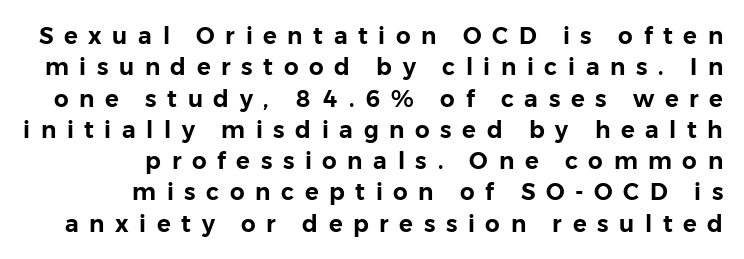
Every character sits straight up, as roman type does. The lines in this sample share a right terminus and differ only in where they begin. Regarding leading, the lines here are spaced in the standard way. The string is rendered with underlining switched off.
